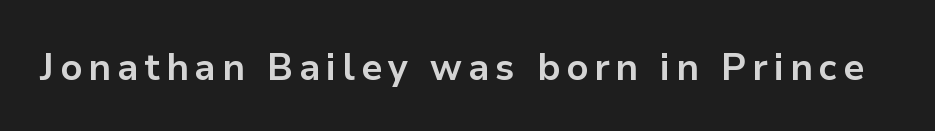
Q: Is the text bold? A: Yes.
Q: Is the text italic (slanted)? A: No, it is upright.
Q: Is the typeface a serif or a sans-serif typeface? A: Sans-serif.
Q: Is the text underlined? A: No.
Q: Width (condensed, normal, or wide)? A: Normal.
Q: Stroke contrast? A: Low.
Q: x-height? A: Medium.
Q: Monospaced? A: No.
